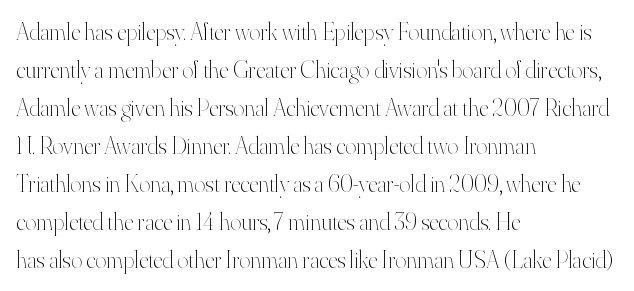
The image shows 24 px text type, upright; set left-aligned, normal line spacing (1.58x), normal letter spacing, not underlined.
